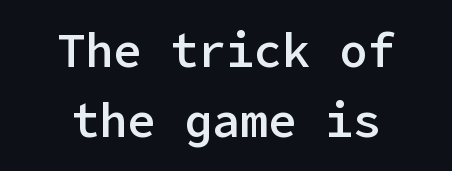
Posture: upright roman. Every letter is mildly thick-stroked: semibold rather than bold. Descenders hang freely into open space. Look at the bottom of the vertical strokes: they stop flat, with no serifs. Students, observe: this is what conventionally led text looks like.
